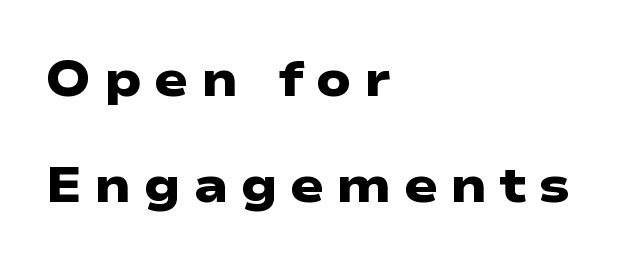
The image shows 50 px heavy, wide sans-serif type; set left-aligned, loose line spacing (2.12x), unusually wide letter spacing (+0.24 em), not underlined; low stroke contrast and a medium x-height.
